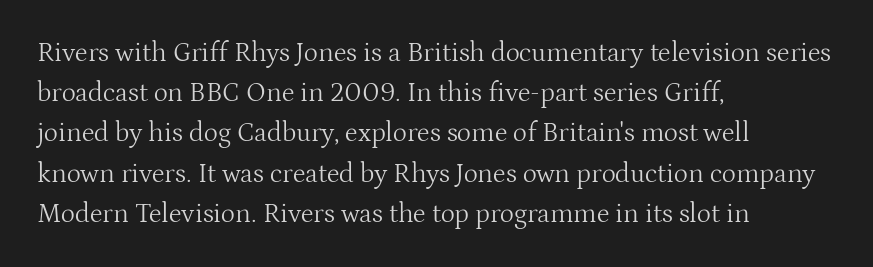
Q: Is the text bold? A: No.
Q: Is the text italic (slanted)? A: No, it is upright.
Q: Is the text underlined? A: No.
Q: How is the paragraph aligned? A: Left-aligned.
Q: Is the spacing between letters normal or unusually wide? A: Normal.
Q: Is the spacing between lines tight, normal or loose? A: Normal.
